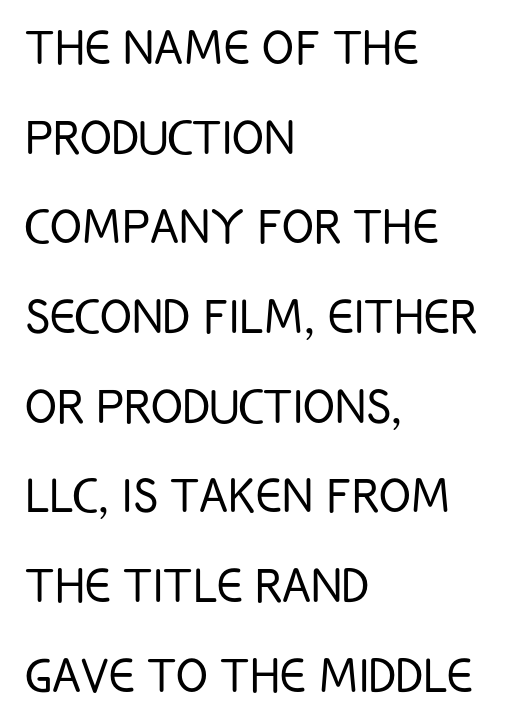
The leading is moderate, giving the passage an even texture. The letterforms sit shoulder to shoulder at normal distance. Looks like regular typesetting: each glyph gets only the width it needs. No word sits above an underline.
